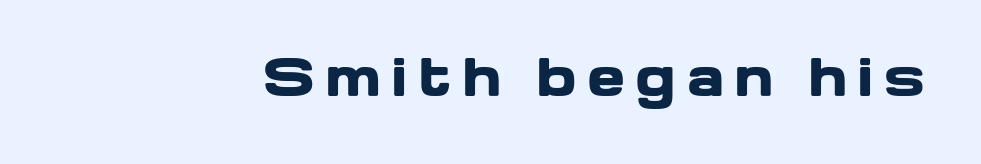
{"serif": "no", "italic": "no", "bold": "yes", "weight": "heavy", "width": "wide", "stroke_contrast": "low", "x_height": "medium", "monospaced": "no", "underline": "no", "glyph_px": 51}
